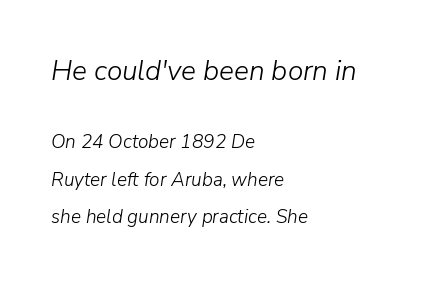
{"italic": "yes", "lean": "right", "slant_degrees": 9, "bold": "no", "weight": "light", "width": "normal", "stroke_contrast": "low", "x_height": "medium", "monospaced": "no", "underline": "no", "align": "left", "line_spacing": "loose", "line_spacing_ratio": 1.96, "letter_spacing": "normal", "letter_spacing_em": 0.0, "larger_block": "first", "size_ratio": 1.47, "glyph_px": 28}
